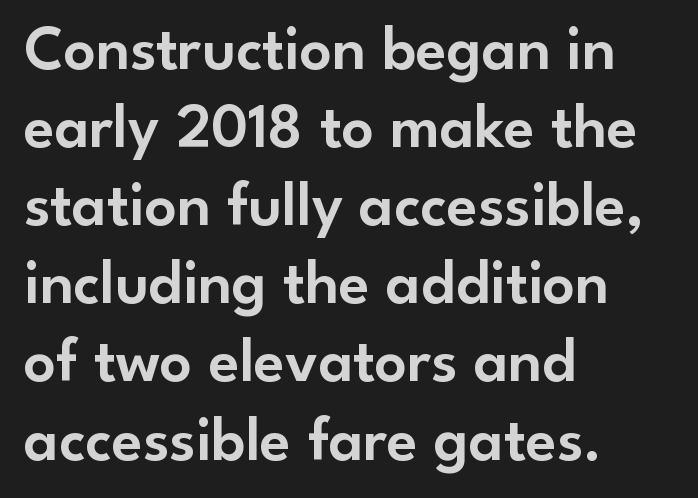
{"serif": "no", "italic": "no", "width": "normal", "stroke_contrast": "low", "x_height": "small", "monospaced": "no", "underline": "no", "align": "left", "line_spacing_ratio": 1.24, "letter_spacing": "normal", "letter_spacing_em": 0.0, "glyph_px": 63}
